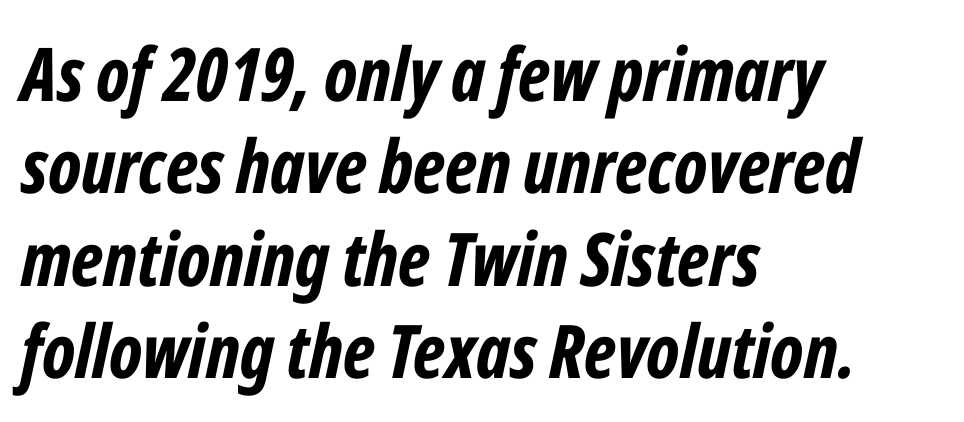
The image shows 74 px bold, condensed type, italic (leaning right); set left-aligned, normal line spacing (1.25x), normal letter spacing, not underlined; low stroke contrast and a medium x-height.
